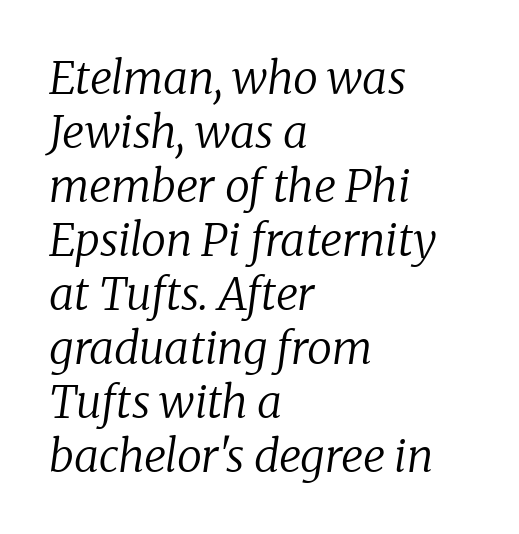
Q: Is the text bold? A: No.
Q: Is the text italic (slanted)? A: Yes, it leans right by about 8 degrees.
Q: Is the typeface a serif or a sans-serif typeface? A: Serif.
Q: Is the text underlined? A: No.
Q: How is the paragraph aligned? A: Left-aligned.
Q: Is the spacing between letters normal or unusually wide? A: Normal.
Q: Width (condensed, normal, or wide)? A: Normal.
Q: Stroke contrast? A: Low.
Q: x-height? A: Medium.
Q: Monospaced? A: No.
